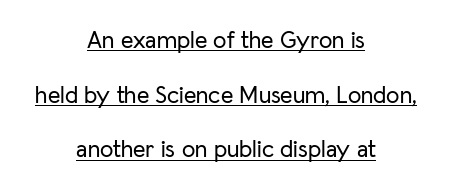
Q: Is the text italic (slanted)? A: No, it is upright.
Q: Is the text underlined? A: Yes.
Q: How is the paragraph aligned? A: Centered.
Q: Is the spacing between letters normal or unusually wide? A: Normal.
Q: Is the spacing between lines tight, normal or loose? A: Loose.
